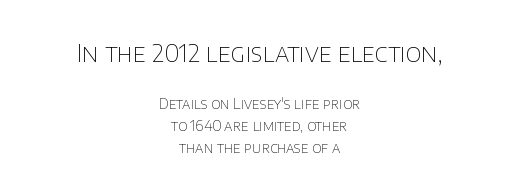
{"italic": "no", "bold": "no", "underline": "no", "align": "center", "line_spacing": "normal", "line_spacing_ratio": 1.57, "letter_spacing": "normal", "letter_spacing_em": 0.0, "larger_block": "first", "size_ratio": 1.71, "glyph_px": 24}
